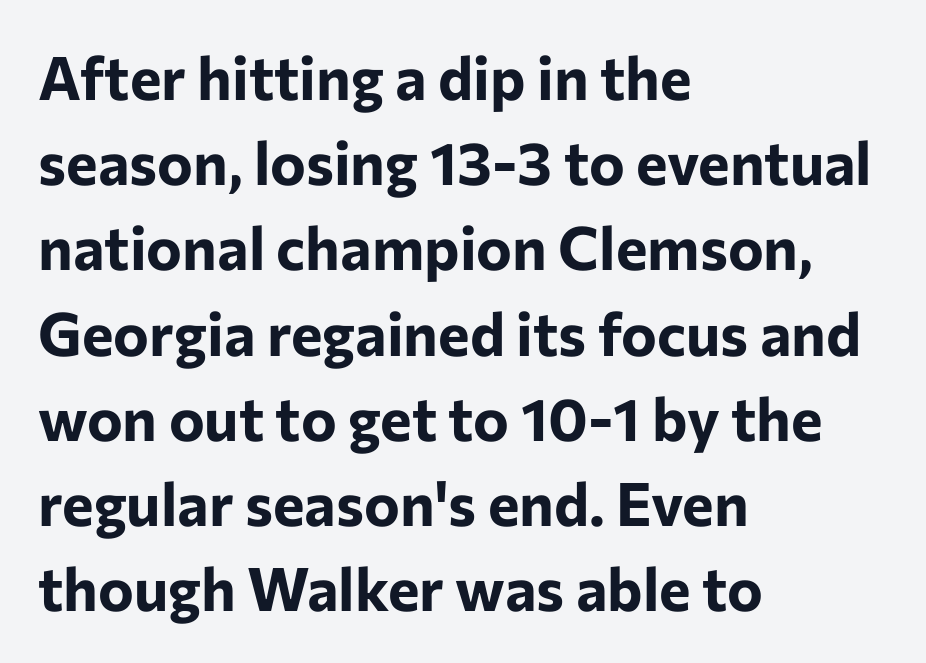
The image shows 60 px bold sans-serif type, upright; set left-aligned, normal line spacing (1.42x), normal letter spacing, not underlined; low stroke contrast and a medium x-height.
